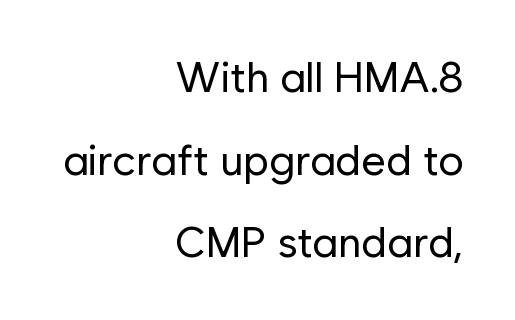
The image shows 43 px regular-weight sans-serif type, upright; set right-aligned, loose line spacing (1.92x), normal letter spacing, not underlined; low stroke contrast and a medium x-height.
